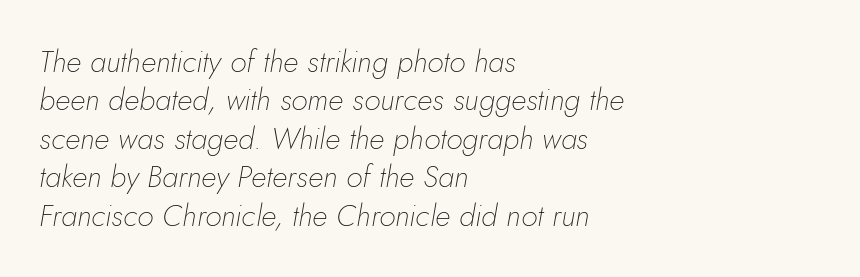
Q: Is the text bold? A: No.
Q: Is the text italic (slanted)? A: Yes, it leans right by about 5 degrees.
Q: Is the text underlined? A: No.
Q: How is the paragraph aligned? A: Left-aligned.
Q: Is the spacing between letters normal or unusually wide? A: Normal.
Q: Is the spacing between lines tight, normal or loose? A: Normal.
Q: Width (condensed, normal, or wide)? A: Normal.
Q: Stroke contrast? A: Low.
Q: x-height? A: Small.
Q: Monospaced? A: No.
